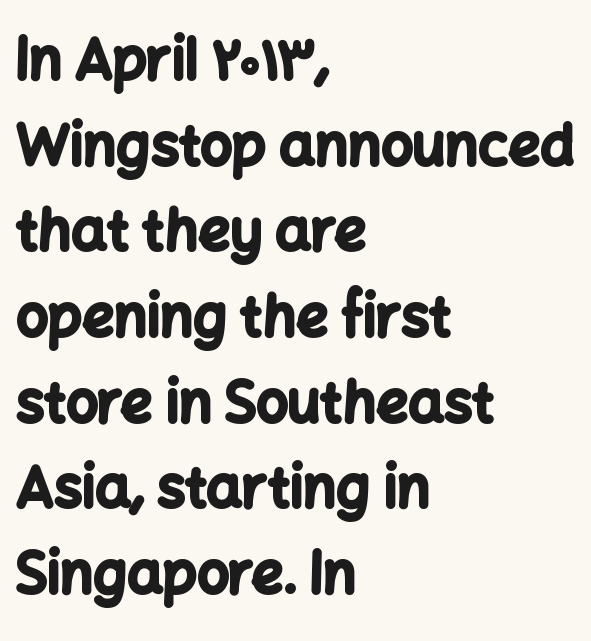
{"serif": "no", "italic": "no", "bold": "yes", "weight": "bold", "width": "normal", "stroke_contrast": "low", "x_height": "medium", "monospaced": "no", "underline": "no", "align": "left", "line_spacing": "normal", "line_spacing_ratio": 1.53, "letter_spacing": "normal", "letter_spacing_em": 0.0, "glyph_px": 56}
